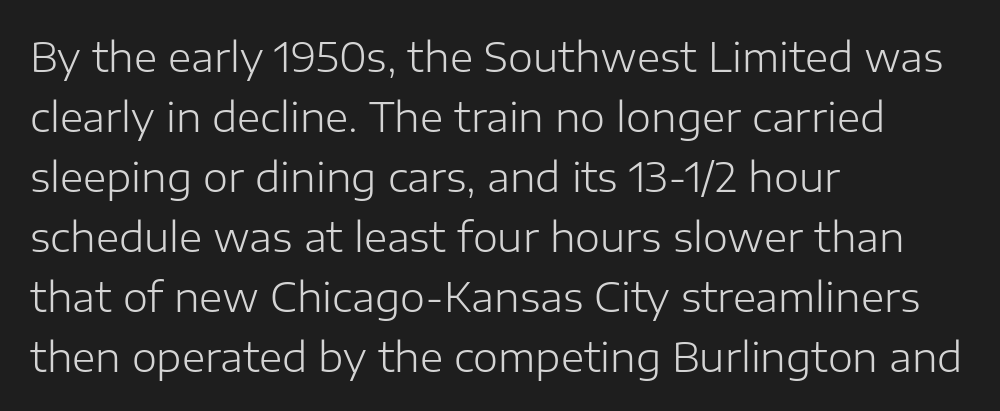
Does extra space separate the letters? No, they use regular spacing. Spacing verdict: proportional, widths tailored to each character. Is there much room between lines? A standard amount, neither cramped nor airy. Upright lettering throughout. Serif or sans? Sans — the stroke terminals are bare.
